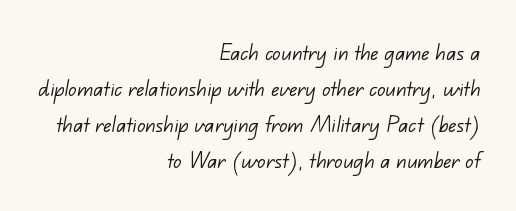
{"bold": "no", "underline": "no", "align": "right", "line_spacing": "normal", "line_spacing_ratio": 1.38, "letter_spacing": "normal", "letter_spacing_em": 0.0, "glyph_px": 26}
